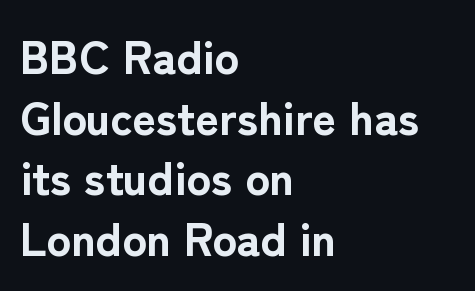
The image shows 46 px bold sans-serif type, upright; set left-aligned, normal line spacing (1.32x), normal letter spacing, not underlined; low stroke contrast and a medium x-height.
